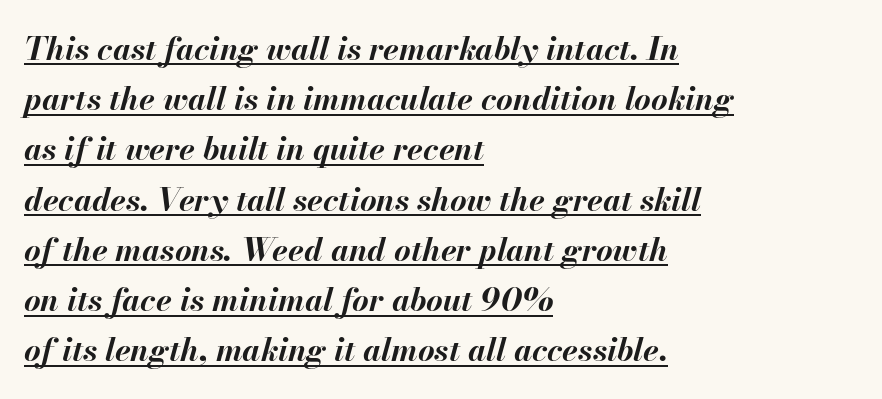
{"italic": "yes", "lean": "right", "slant_degrees": 13, "bold": "yes", "weight": "bold", "width": "normal", "stroke_contrast": "medium", "x_height": "small", "monospaced": "no", "underline": "yes", "align": "left", "line_spacing": "normal", "line_spacing_ratio": 1.57, "letter_spacing": "normal", "letter_spacing_em": 0.0, "glyph_px": 32}
